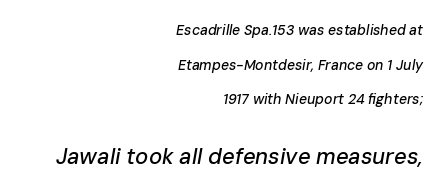
Small over large — that's the arrangement of the two blocks here. Reading down the column, the eye jumps a long way to each next line. Is the type slanted? Yes — the strokes lean at a clear angle. The tracking reads as untouched default to a designer's eye. Clear beneath every line of the passage. Layout note: lines flush right.
